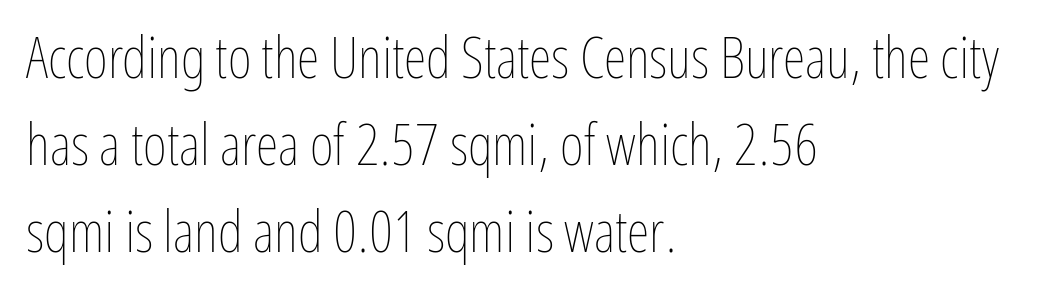
The image shows 58 px thin, condensed type, upright; set left-aligned, normal line spacing (1.5x), normal letter spacing, not underlined; low stroke contrast and a medium x-height.
